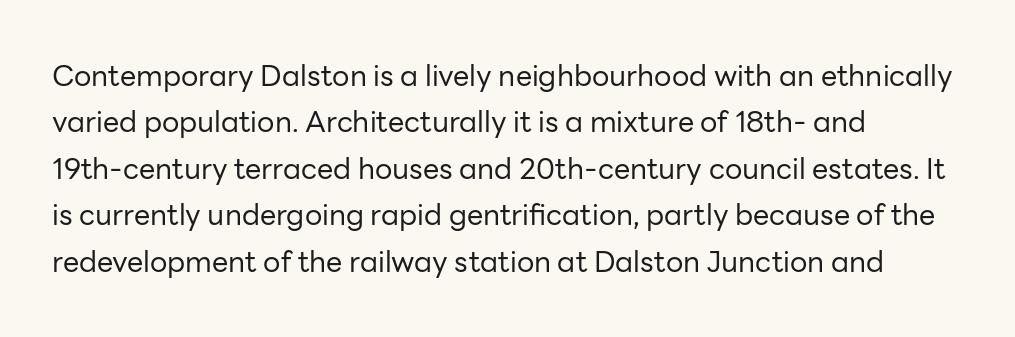
Note: no serifs on the glyphs. Each word holds together tightly as a unit, with standard inter-letter gaps. Casual observation: everything's shoved over to the left. Ordinary non-slanted type is in use. Spacing verdict: proportional, widths tailored to each character. The zone under the glyphs is completely vacant.
